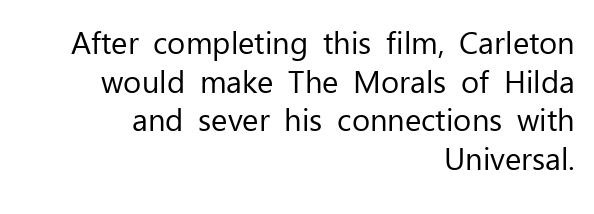
No extra ink here — the face is not bold. The paragraph has a hard right edge and a soft left edge. Anything drawn beneath the words? Only blank space. The letters sit at their default tracking, neither squeezed nor spread. Think of a printed novel: that variable character pitch is what you see here. Observe the absence of serifs on each vertical stroke in this sample.
